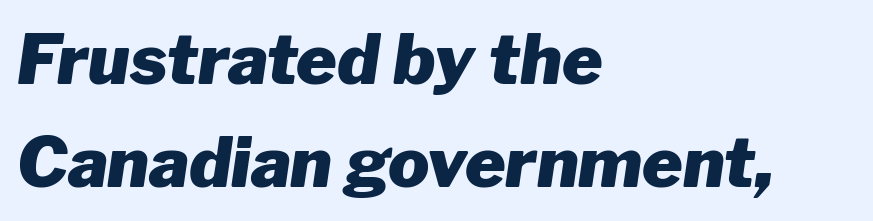
{"italic": "yes", "lean": "right", "slant_degrees": 8, "bold": "yes", "weight": "heavy", "width": "normal", "stroke_contrast": "low", "x_height": "medium", "monospaced": "no", "underline": "no", "align": "left", "line_spacing": "normal", "line_spacing_ratio": 1.49, "letter_spacing": "normal", "letter_spacing_em": 0.0, "glyph_px": 69}
